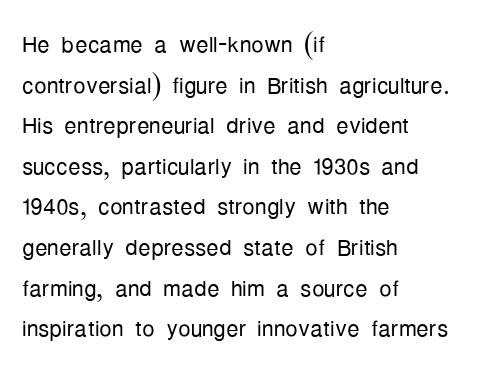
{"serif": "no", "italic": "no", "bold": "no", "weight": "light", "width": "condensed", "stroke_contrast": "low", "x_height": "medium", "monospaced": "no", "underline": "no", "align": "left", "line_spacing": "normal", "line_spacing_ratio": 1.31, "letter_spacing": "normal", "letter_spacing_em": 0.0, "glyph_px": 31}
